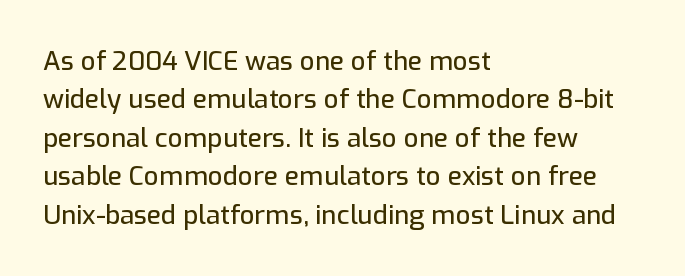
The image shows 26 px text type, upright; set left-aligned, normal line spacing (1.48x), normal letter spacing, not underlined.
